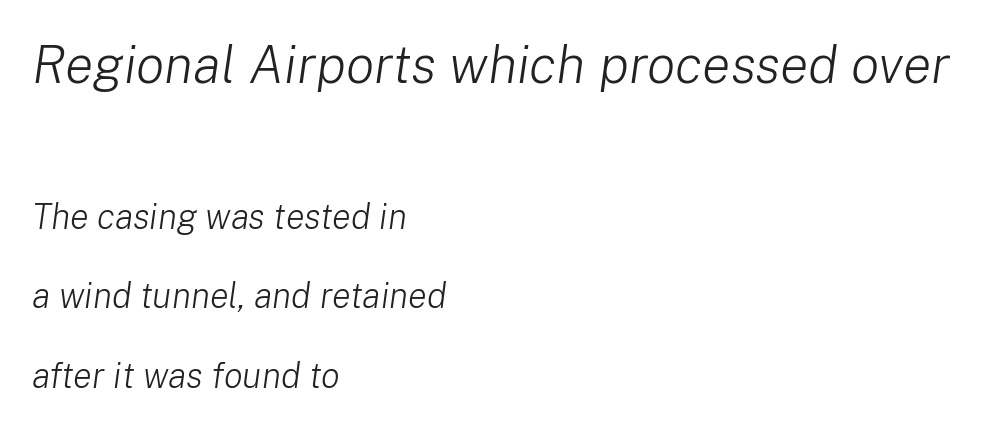
The image shows 53 px light type, italic (leaning right); set left-aligned, loose line spacing (2.27x), normal letter spacing, not underlined; the first (top) block is 1.51x larger; low stroke contrast and a medium x-height.
